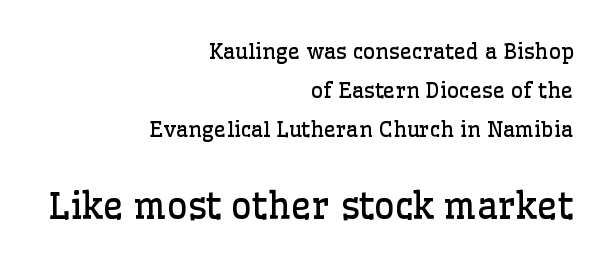
The image shows 36 px regular-weight serif type, upright; set right-aligned, line spacing 1.85x, normal letter spacing, not underlined; the second (bottom) block is 1.71x larger; low stroke contrast and a medium x-height.
